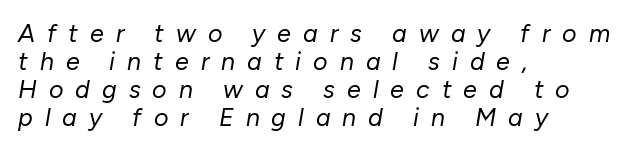
Q: Is the text bold? A: No.
Q: Is the text italic (slanted)? A: Yes, it leans right by about 10 degrees.
Q: Is the text underlined? A: No.
Q: How is the paragraph aligned? A: Left-aligned.
Q: Is the spacing between letters normal or unusually wide? A: Unusually wide.
Q: Is the spacing between lines tight, normal or loose? A: Tight.
